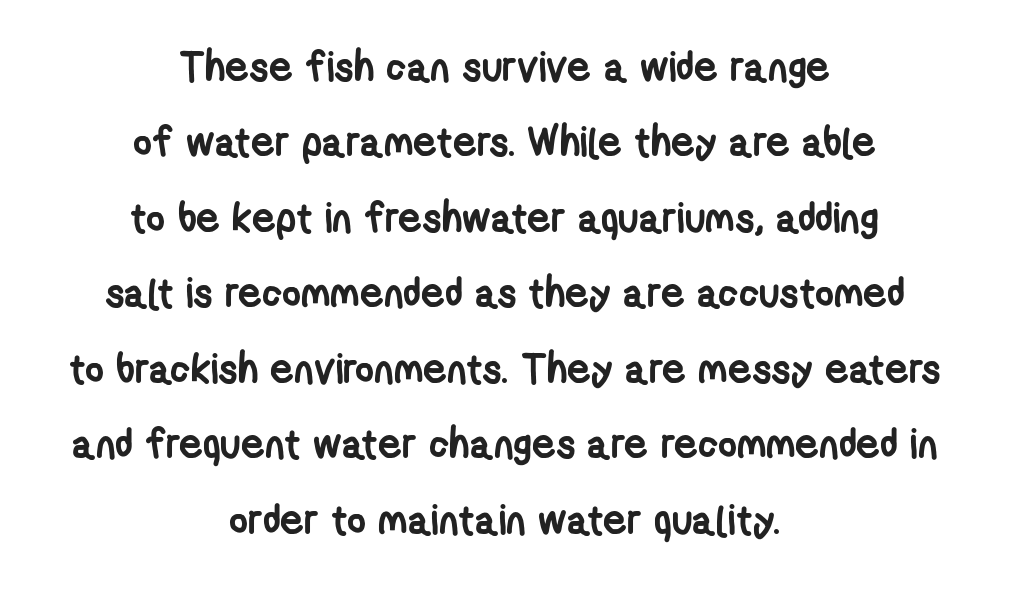
The image shows 41 px semibold, condensed sans-serif type; set centered, line spacing 1.84x, normal letter spacing, not underlined; low stroke contrast and a medium x-height.
